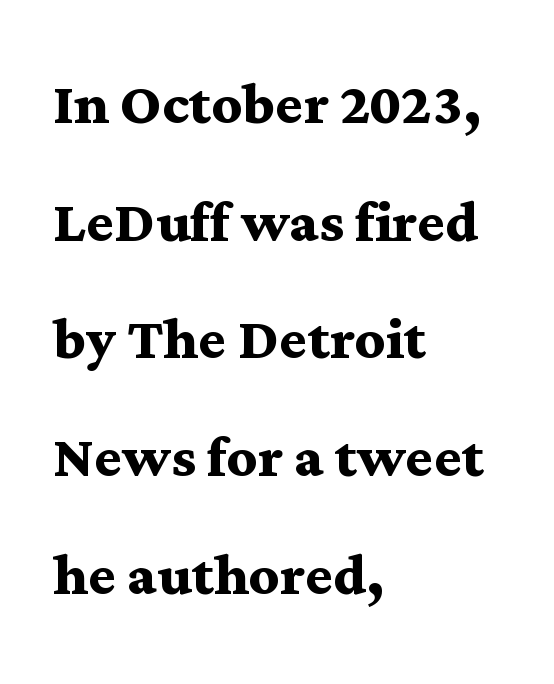
{"serif": "yes", "italic": "no", "bold": "yes", "weight": "semibold", "width": "wide", "stroke_contrast": "medium", "x_height": "medium", "monospaced": "no", "underline": "no", "align": "left", "line_spacing": "normal", "line_spacing_ratio": 1.59, "letter_spacing": "normal", "letter_spacing_em": 0.0, "glyph_px": 74}
